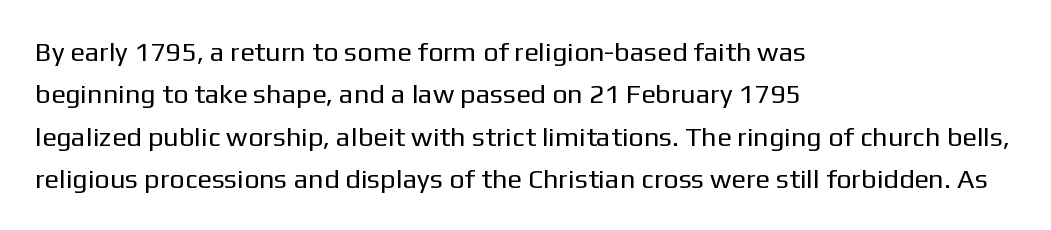
The image shows 27 px text type, upright; set left-aligned, normal line spacing (1.57x), normal letter spacing, not underlined.
